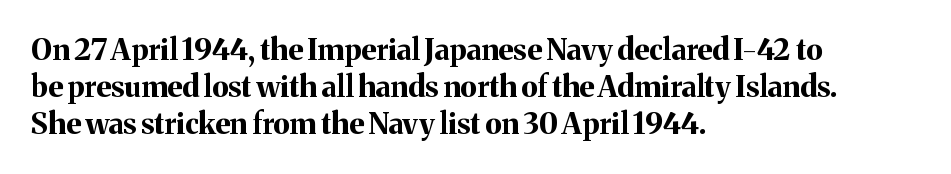
The letterforms sit shoulder to shoulder at normal distance. Leading matches the norm, producing a regular column. Type without underlining. The type sits square on the baseline with zero lean. Typographically, this falls in the serif category.
